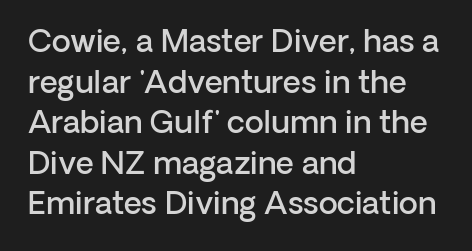
Q: Is the text bold? A: Semi-bold.
Q: Is the text italic (slanted)? A: No, it is upright.
Q: Is the typeface a serif or a sans-serif typeface? A: Sans-serif.
Q: Is the text underlined? A: No.
Q: How is the paragraph aligned? A: Left-aligned.
Q: Is the spacing between letters normal or unusually wide? A: Normal.
Q: Is the spacing between lines tight, normal or loose? A: Normal.
Q: Width (condensed, normal, or wide)? A: Normal.
Q: Stroke contrast? A: Low.
Q: x-height? A: Medium.
Q: Monospaced? A: No.
